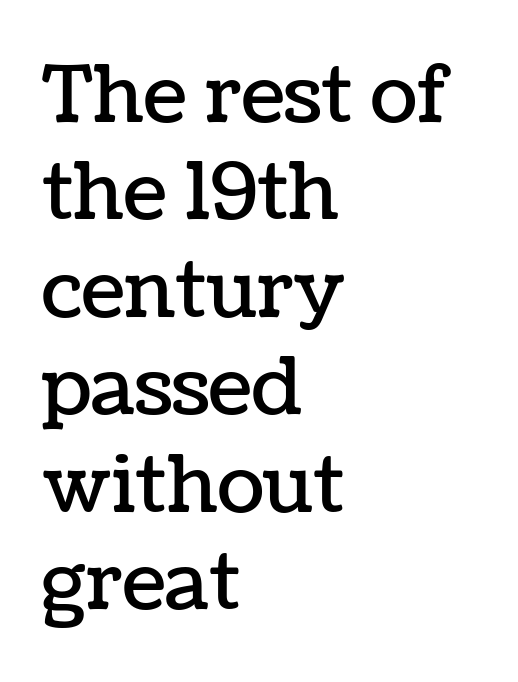
The image shows 78 px text type, upright; set left-aligned, normal line spacing (1.25x), normal letter spacing, not underlined; low stroke contrast and a medium x-height.
